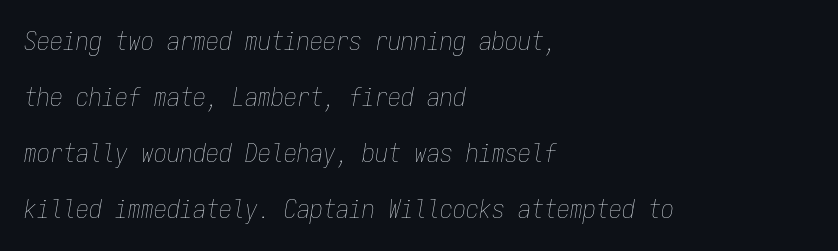
Q: Is the text bold? A: No.
Q: Is the text italic (slanted)? A: Yes, it leans right by about 9 degrees.
Q: Is the text underlined? A: No.
Q: How is the paragraph aligned? A: Left-aligned.
Q: Is the spacing between letters normal or unusually wide? A: Normal.
Q: Is the spacing between lines tight, normal or loose? A: Loose.
